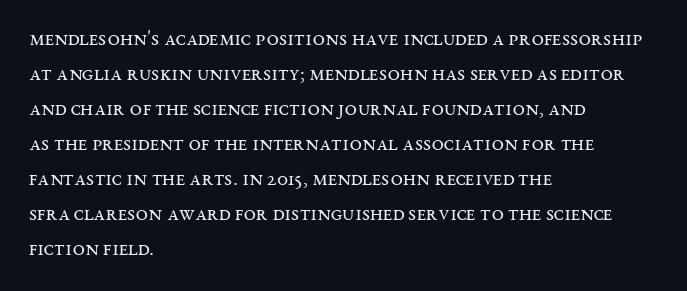
Q: Is the text bold? A: No.
Q: Is the text italic (slanted)? A: No, it is upright.
Q: Is the text underlined? A: No.
Q: How is the paragraph aligned? A: Left-aligned.
Q: Is the spacing between letters normal or unusually wide? A: Normal.
Q: Is the spacing between lines tight, normal or loose? A: Normal.
